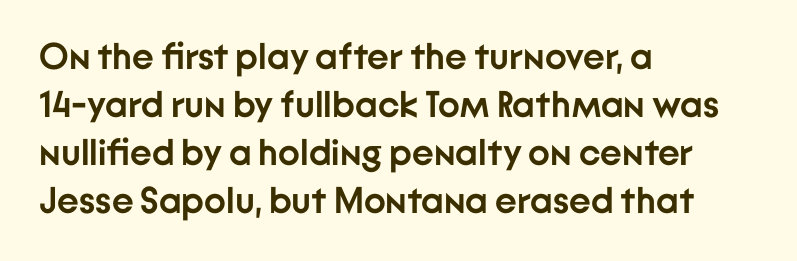
{"serif": "no", "italic": "no", "bold": "yes", "weight": "semibold", "width": "normal", "stroke_contrast": "low", "x_height": "medium", "monospaced": "no", "underline": "no", "align": "left", "line_spacing": "normal", "line_spacing_ratio": 1.3, "letter_spacing": "normal", "letter_spacing_em": 0.0, "glyph_px": 37}
